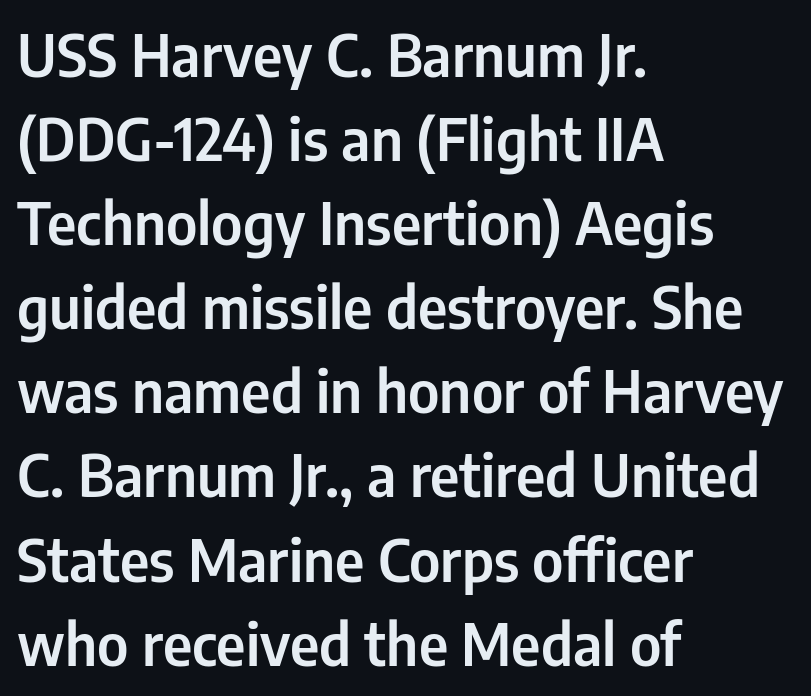
{"serif": "no", "italic": "no", "width": "condensed", "stroke_contrast": "low", "x_height": "medium", "monospaced": "no", "underline": "no", "align": "left", "line_spacing": "normal", "line_spacing_ratio": 1.45, "letter_spacing": "normal", "letter_spacing_em": 0.0, "glyph_px": 58}
